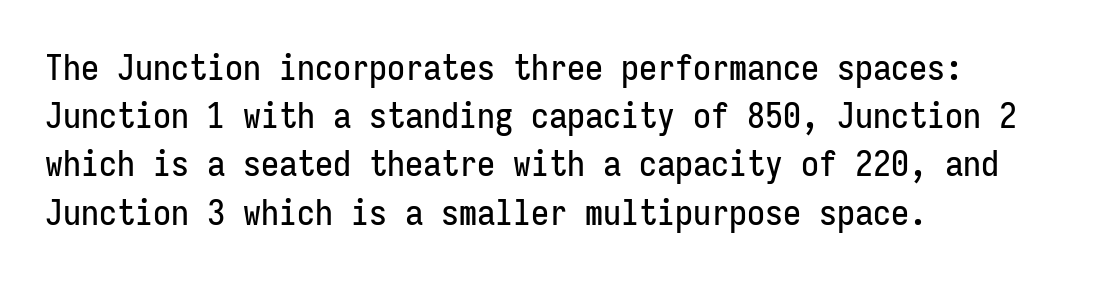
The image shows 36 px condensed sans-serif type, upright, monospaced; set left-aligned, normal line spacing (1.34x), normal letter spacing, not underlined; low stroke contrast and a medium x-height.
